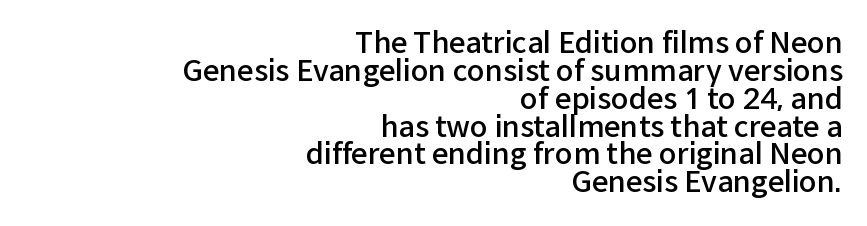
Each word holds together tightly as a unit, with standard inter-letter gaps. The compositor pushed each line to the right boundary. The zone under the glyphs is completely vacant. It's the straight-up-and-down kind of type. Spacing verdict: proportional, widths tailored to each character. Type style note: lacks serifs.
